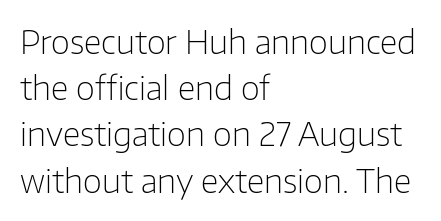
{"serif": "no", "italic": "no", "bold": "no", "weight": "light", "width": "normal", "stroke_contrast": "low", "x_height": "medium", "monospaced": "no", "underline": "no", "align": "left", "line_spacing": "normal", "line_spacing_ratio": 1.4, "letter_spacing": "normal", "letter_spacing_em": 0.0, "glyph_px": 33}
